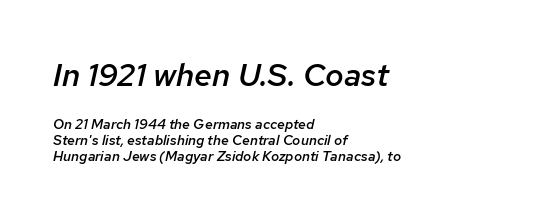
Slant detected: the letters are inclined. These lines are rendered in a variable-pitch font. The passage shown stacks its lines with hardly any gap. Has an underline been added? It has not.
